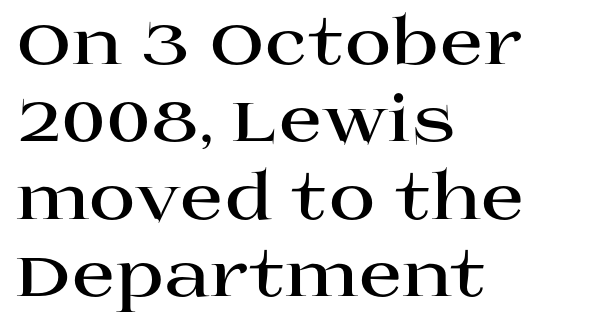
Q: Is the text bold? A: Yes.
Q: Is the text italic (slanted)? A: No, it is upright.
Q: Is the typeface a serif or a sans-serif typeface? A: Serif.
Q: Is the text underlined? A: No.
Q: How is the paragraph aligned? A: Left-aligned.
Q: Is the spacing between letters normal or unusually wide? A: Normal.
Q: Width (condensed, normal, or wide)? A: Wide.
Q: Stroke contrast? A: High.
Q: x-height? A: Large.
Q: Monospaced? A: No.
